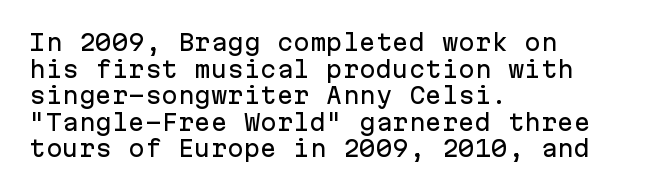
{"italic": "no", "underline": "no", "align": "left", "line_spacing_ratio": 1.21, "letter_spacing": "normal", "letter_spacing_em": 0.0, "glyph_px": 22}
